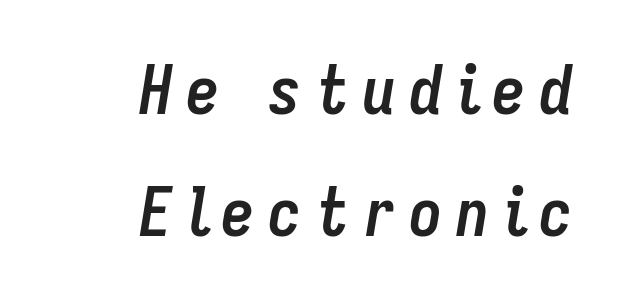
Q: Is the text bold? A: Yes.
Q: Is the text italic (slanted)? A: Yes, it leans right by about 9 degrees.
Q: Is the text underlined? A: No.
Q: How is the paragraph aligned? A: Right-aligned.
Q: Is the spacing between letters normal or unusually wide? A: Unusually wide.
Q: Width (condensed, normal, or wide)? A: Condensed.
Q: Stroke contrast? A: Low.
Q: x-height? A: Medium.
Q: Monospaced? A: No.
